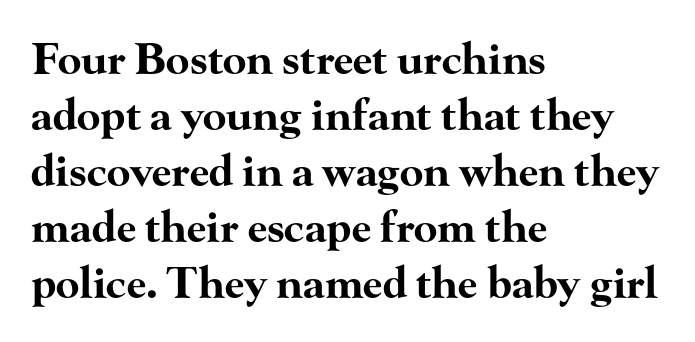
Caption: standard tracking, unaltered. Unmarked baselines from the first word to the last. The rendering uses a bold face; every stroke is thick and dark. Notice how descenders clear the ascenders below comfortably — that's standard leading. Serif or sans? Serif — the stroke terminals have little feet. Is this a fixed-width face? No — the glyphs have proportional, varying widths.
